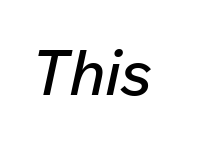
{"italic": "yes", "lean": "right", "slant_degrees": 12, "width": "normal", "stroke_contrast": "low", "x_height": "medium", "monospaced": "no", "underline": "no", "letter_spacing": "normal", "letter_spacing_em": 0.0, "glyph_px": 63}
